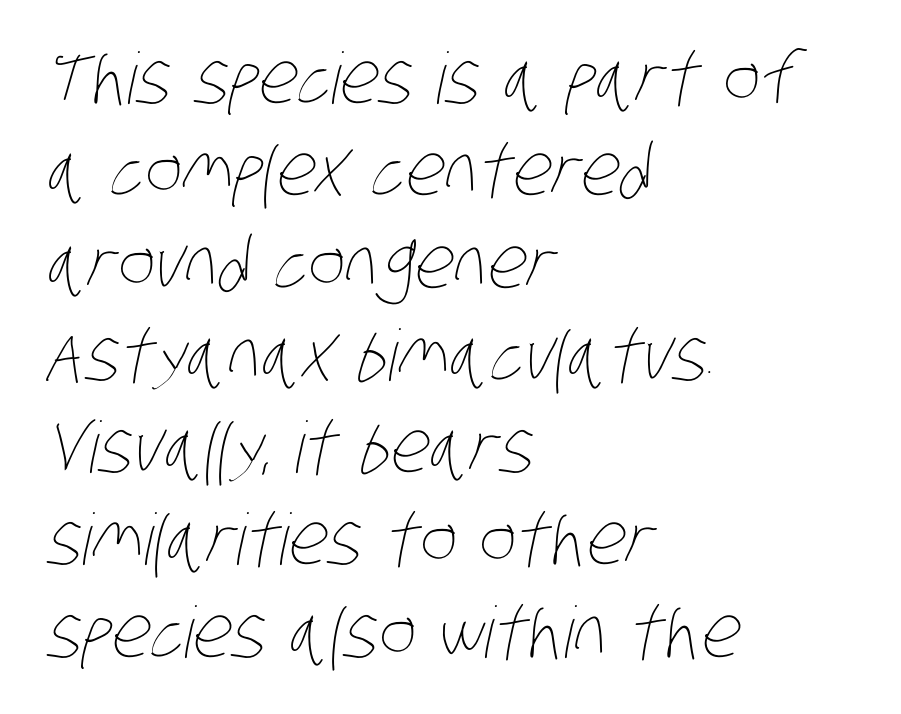
Check the space under the baseline: it is left empty. The characters are drawn with everyday or finer stroke widths. Here the designer chose a conventional face with non-uniform glyph widths. If you drew a ruler down the left edge, every line would touch it.
